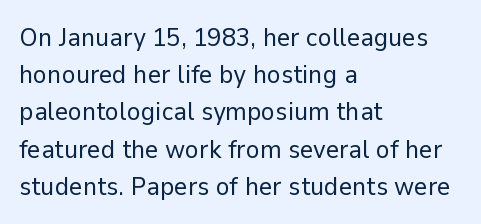
The rendering anchors every line to the left-hand side. A clean baseline with only descenders dipping below it. No chunkiness to these letters — they're not bold. Leading matches the norm, producing a regular column. Ascenders rise straight up at ninety degrees. Nobody touched the tracking dial on this one.
